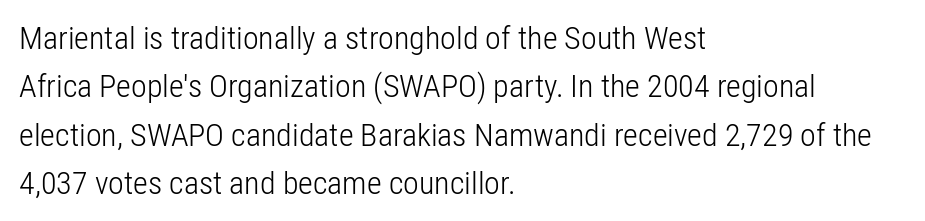
This is roman type, the default non-slanted kind. Stems and bowls with no extra thickness — not bold. The rendering uses natural spacing where letterforms have individual widths. How are the letters spaced? Ordinarily, with no added tracking. Descender tails drop into unmarked territory.
